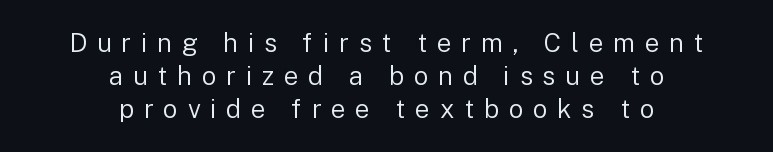
The image shows 26 px text type, upright; set centered, normal line spacing (1.27x), unusually wide letter spacing (+0.37 em), not underlined.
